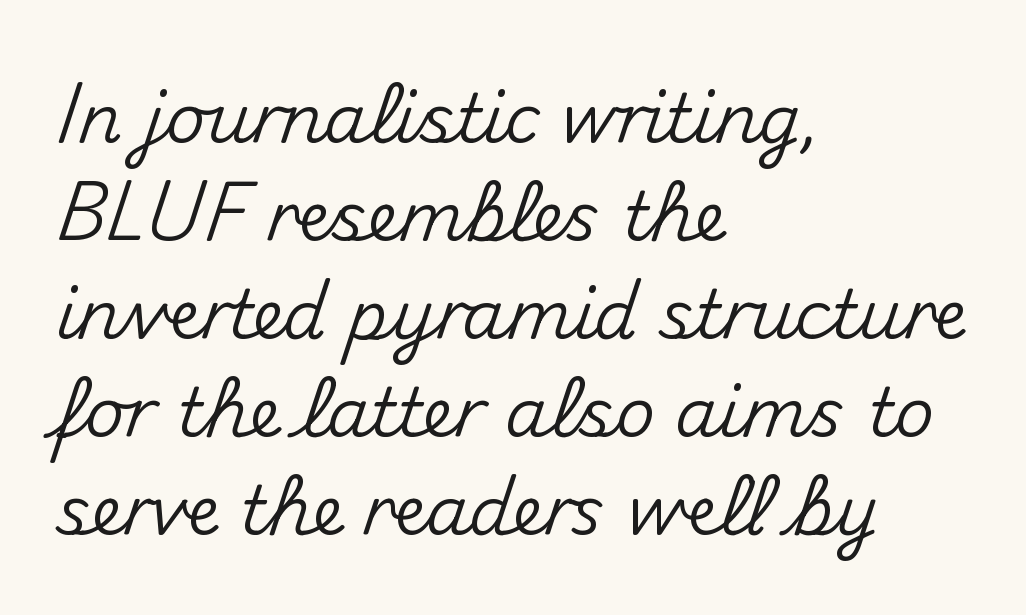
{"serif": "no", "width": "normal", "stroke_contrast": "medium", "x_height": "small", "monospaced": "no", "underline": "no", "align": "left", "line_spacing": "normal", "line_spacing_ratio": 1.44, "letter_spacing": "normal", "letter_spacing_em": 0.0, "glyph_px": 68}
